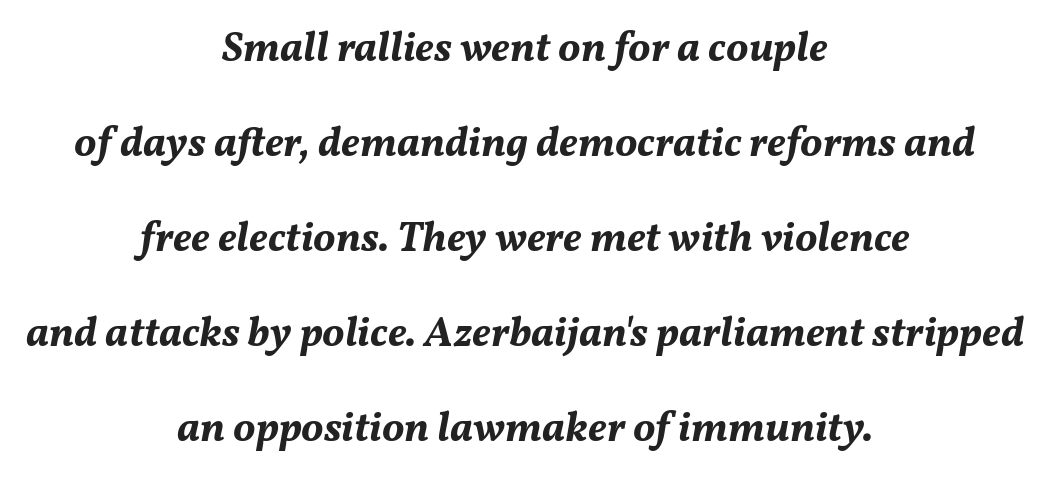
The rendering positions every line midway between the sides. This rendering features lettering with no underline. The type is set solid horizontally, with unmodified tracking. Looks like regular typesetting: each glyph gets only the width it needs. It's the slanting kind of type. The rendering uses a large line-height, opening up the rows.
